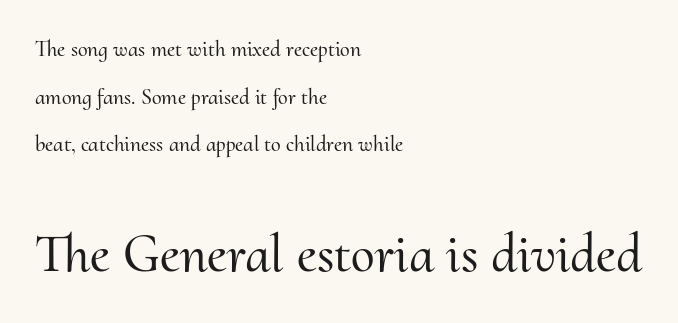
The image shows 54 px serif type, upright; set left-aligned, loose line spacing (2.17x), normal letter spacing, not underlined; the second (bottom) block is 2.45x larger; medium stroke contrast and a small x-height.
